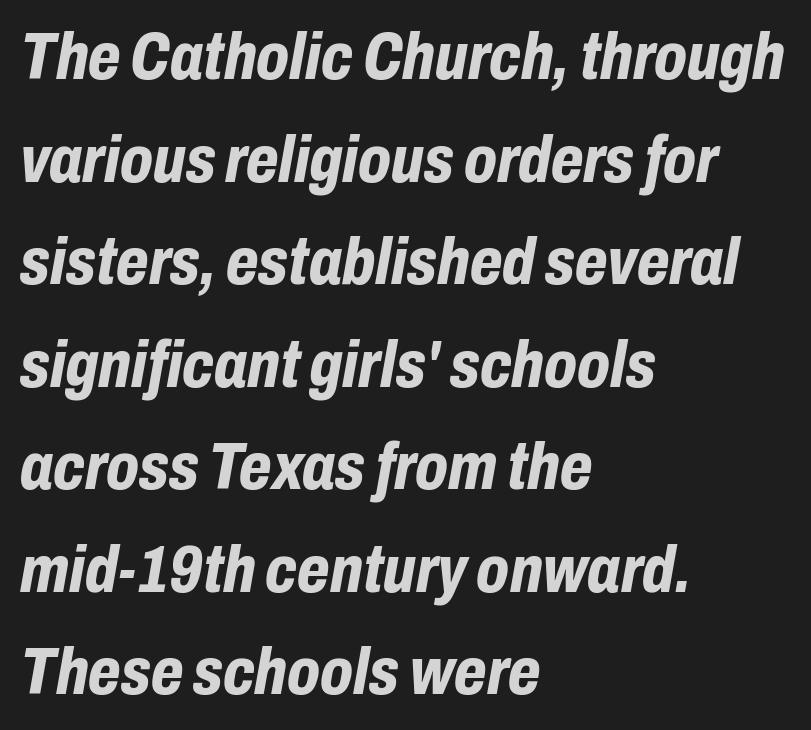
{"italic": "yes", "lean": "right", "slant_degrees": 10, "bold": "yes", "weight": "bold", "width": "condensed", "stroke_contrast": "low", "x_height": "medium", "monospaced": "no", "underline": "no", "align": "left", "line_spacing": "normal", "line_spacing_ratio": 1.53, "letter_spacing": "normal", "letter_spacing_em": 0.0, "glyph_px": 67}
